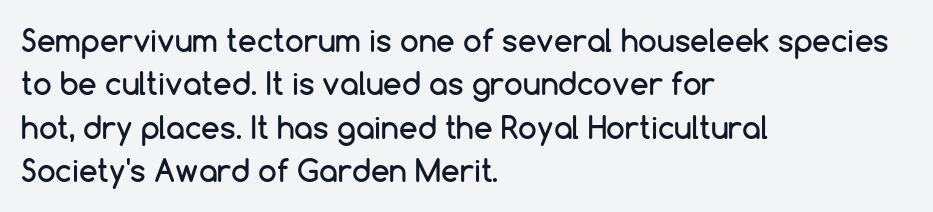
Q: Is the text italic (slanted)? A: No, it is upright.
Q: Is the typeface a serif or a sans-serif typeface? A: Sans-serif.
Q: Is the text underlined? A: No.
Q: How is the paragraph aligned? A: Left-aligned.
Q: Is the spacing between letters normal or unusually wide? A: Normal.
Q: Is the spacing between lines tight, normal or loose? A: Normal.
Q: Width (condensed, normal, or wide)? A: Normal.
Q: Stroke contrast? A: Low.
Q: x-height? A: Medium.
Q: Monospaced? A: No.
